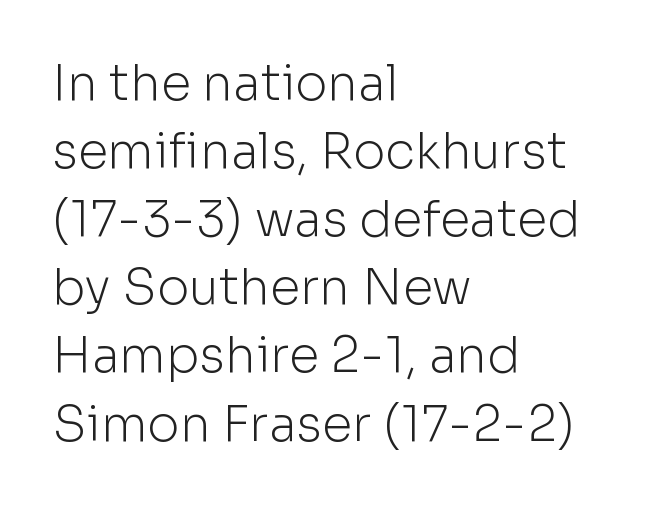
Q: Is the text bold? A: No.
Q: Is the text italic (slanted)? A: No, it is upright.
Q: Is the typeface a serif or a sans-serif typeface? A: Sans-serif.
Q: Is the text underlined? A: No.
Q: How is the paragraph aligned? A: Left-aligned.
Q: Is the spacing between letters normal or unusually wide? A: Normal.
Q: Is the spacing between lines tight, normal or loose? A: Normal.
Q: Width (condensed, normal, or wide)? A: Normal.
Q: Stroke contrast? A: Low.
Q: x-height? A: Medium.
Q: Monospaced? A: No.
